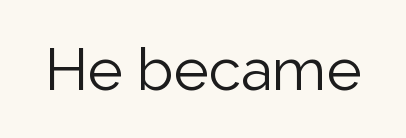
The image shows 59 px light sans-serif type, upright; set normal letter spacing, not underlined; low stroke contrast and a medium x-height.
